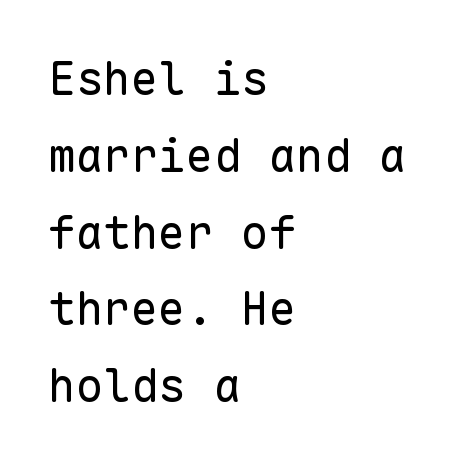
The image shows 46 px regular-weight sans-serif type, upright, monospaced; set left-aligned, normal line spacing (1.67x), normal letter spacing, not underlined; low stroke contrast and a medium x-height.
